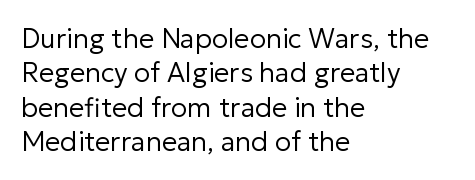
The image shows 27 px text type, upright; set left-aligned, normal line spacing (1.27x), normal letter spacing, not underlined.
